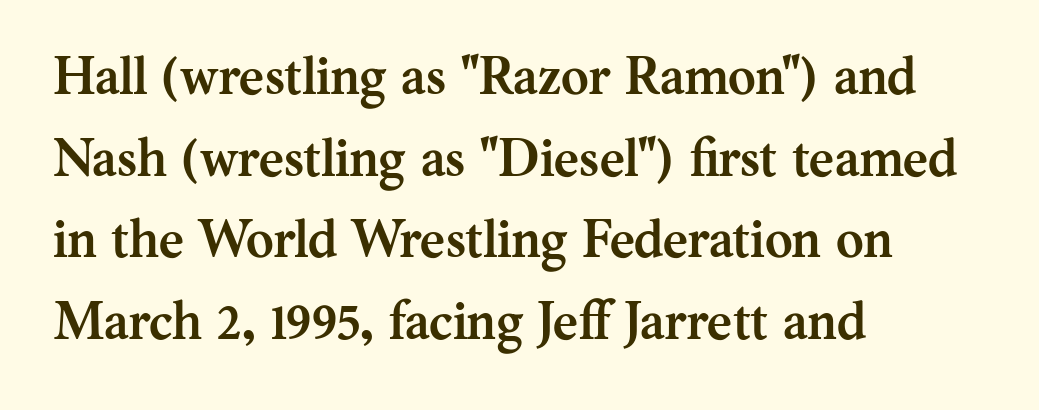
It's the straight-up-and-down kind of type. You'd pick this weight for a headline — it's a proper bold. This sample uses plain, unmodified letter spacing. A serif font was chosen for this passage. The face used here is proportionally spaced, like ordinary book or web type.
